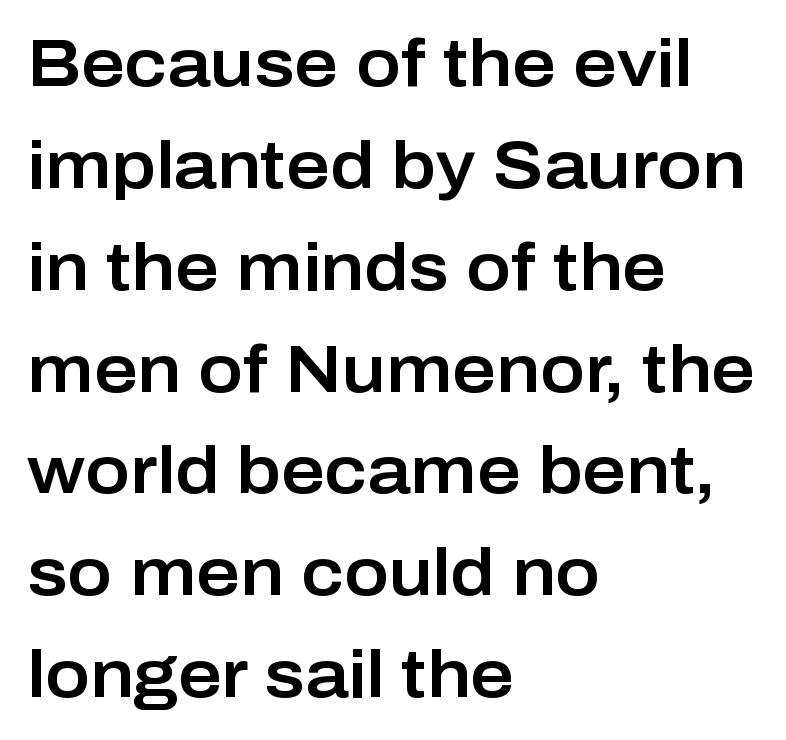
The image shows 67 px sans-serif type, upright; set left-aligned, normal line spacing (1.52x), normal letter spacing, not underlined; low stroke contrast and a medium x-height.
